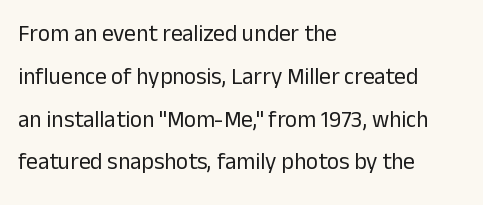
{"italic": "no", "bold": "no", "underline": "no", "align": "left", "line_spacing_ratio": 1.86, "letter_spacing": "normal", "letter_spacing_em": 0.0, "glyph_px": 23}
